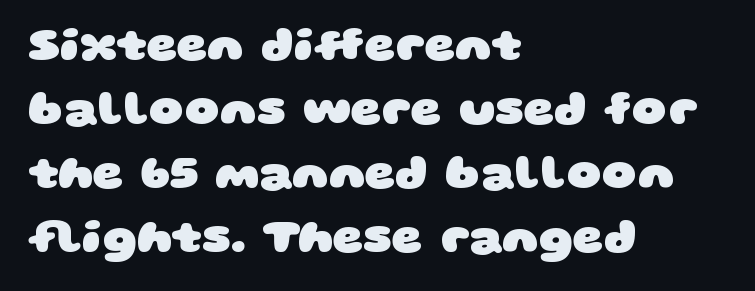
Regarding leading, the lines here are spaced in the standard way. Letters rest on an invisible, unmarked baseline. Letterform terminals end flat and unadorned throughout the passage. Typographic density is high because the face is bold. The text block is weighted toward the left margin, trailing off unevenly rightward.
